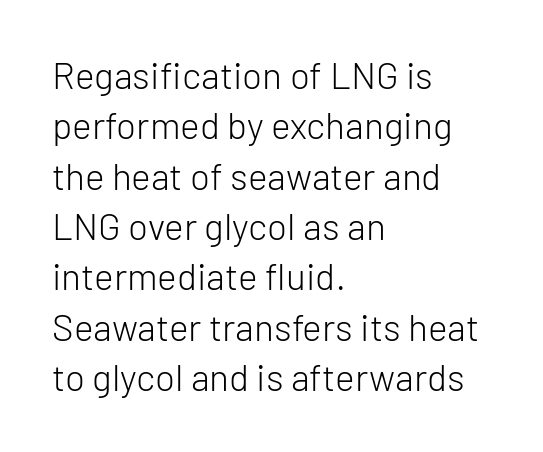
The passage shown stacks its lines at a standard gap. A typesetter would call this proportional, since set widths differ per character. Unmarked baselines from the first word to the last. Style check: upright. Nope, no serifs anywhere on these letters.
